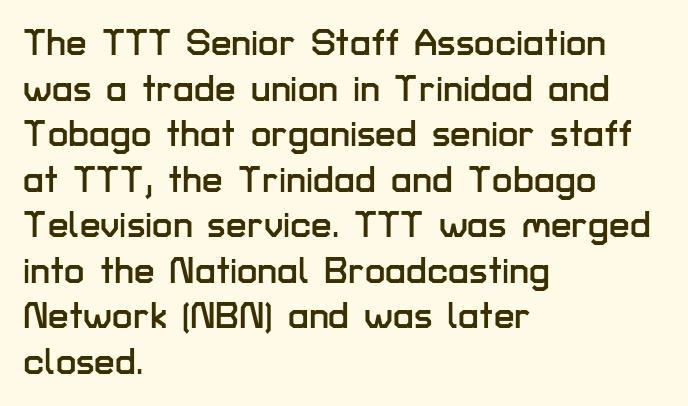
The image shows 37 px sans-serif type, upright; set left-aligned, line spacing 1.23x, normal letter spacing, not underlined; low stroke contrast and a medium x-height.
